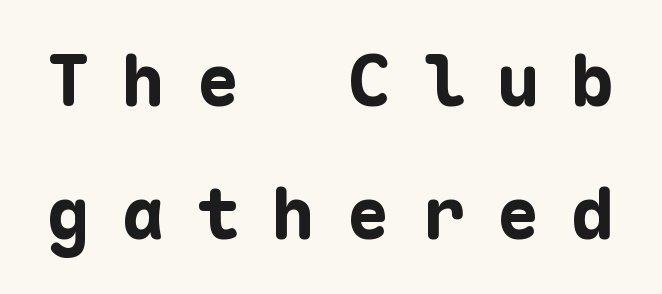
No feet cap the strokes, marking this as sans-serif type. Monospaced: the letters line up in strict vertical columns. The type is letterspaced generously, with wide tracking. Quick note: underline off. The rendering uses a bold face; every stroke is thick and dark.
